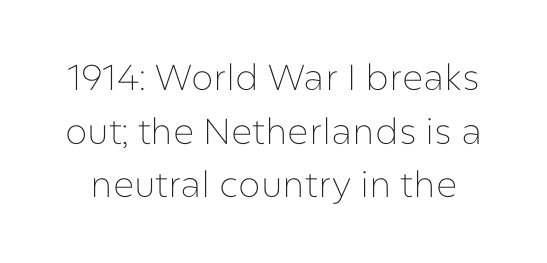
{"serif": "no", "italic": "no", "bold": "no", "weight": "thin", "width": "normal", "stroke_contrast": "low", "x_height": "medium", "monospaced": "no", "underline": "no", "line_spacing": "normal", "line_spacing_ratio": 1.49, "letter_spacing": "normal", "letter_spacing_em": 0.0, "glyph_px": 36}
